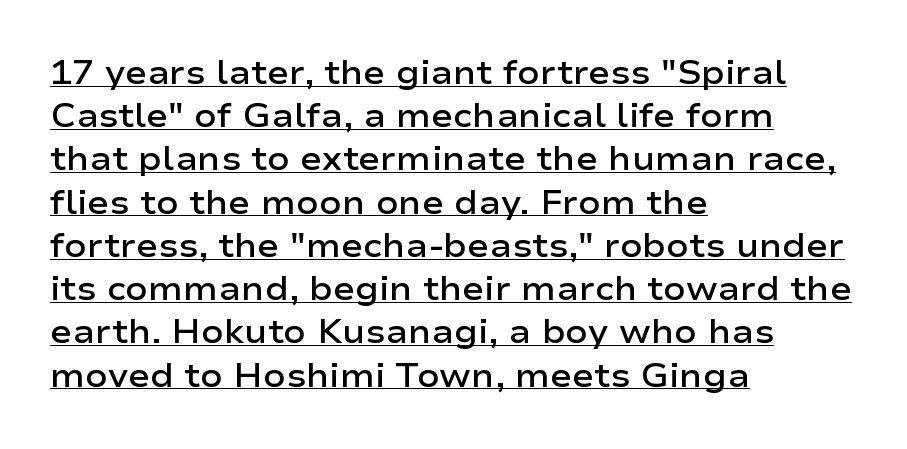
{"serif": "no", "italic": "no", "bold": "semi", "weight": "semibold", "width": "wide", "stroke_contrast": "low", "x_height": "medium", "monospaced": "no", "underline": "yes", "align": "left", "line_spacing": "normal", "line_spacing_ratio": 1.31, "letter_spacing": "normal", "letter_spacing_em": 0.0, "glyph_px": 33}
